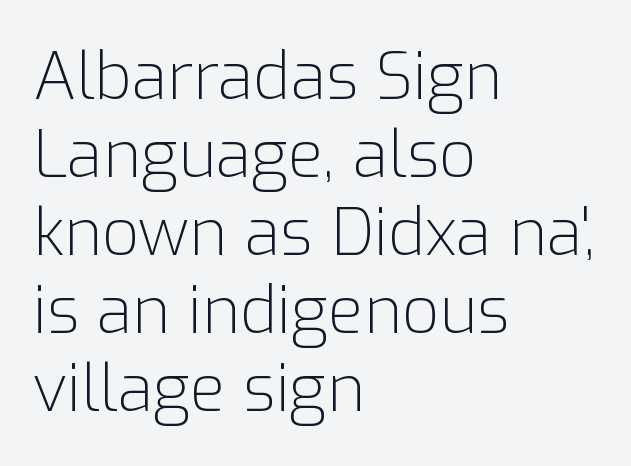
{"serif": "no", "italic": "no", "bold": "no", "weight": "light", "width": "normal", "stroke_contrast": "low", "x_height": "medium", "monospaced": "no", "underline": "no", "align": "left", "line_spacing_ratio": 1.2, "letter_spacing": "normal", "letter_spacing_em": 0.0, "glyph_px": 65}
